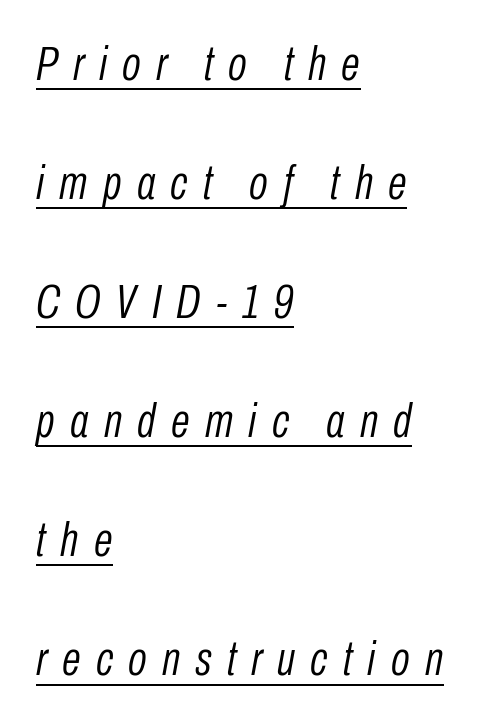
Q: Is the text bold? A: No.
Q: Is the text italic (slanted)? A: Yes, it leans right by about 10 degrees.
Q: Is the text underlined? A: Yes.
Q: How is the paragraph aligned? A: Left-aligned.
Q: Is the spacing between letters normal or unusually wide? A: Unusually wide.
Q: Is the spacing between lines tight, normal or loose? A: Loose.
Q: Width (condensed, normal, or wide)? A: Condensed.
Q: Stroke contrast? A: Low.
Q: x-height? A: Medium.
Q: Monospaced? A: No.
